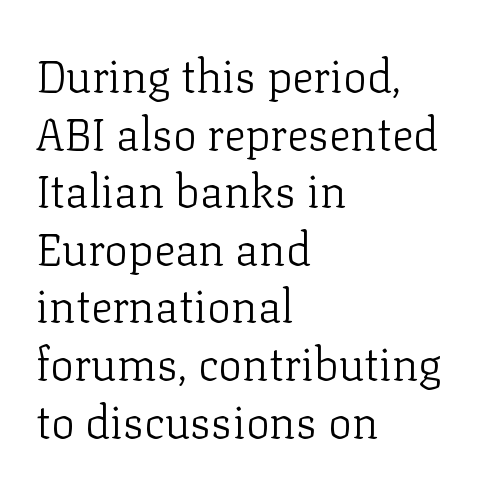
Q: Is the text bold? A: No.
Q: Is the text italic (slanted)? A: No, it is upright.
Q: Is the typeface a serif or a sans-serif typeface? A: Serif.
Q: Is the text underlined? A: No.
Q: How is the paragraph aligned? A: Left-aligned.
Q: Is the spacing between letters normal or unusually wide? A: Normal.
Q: Is the spacing between lines tight, normal or loose? A: Normal.
Q: Width (condensed, normal, or wide)? A: Normal.
Q: Stroke contrast? A: Low.
Q: x-height? A: Medium.
Q: Monospaced? A: No.
